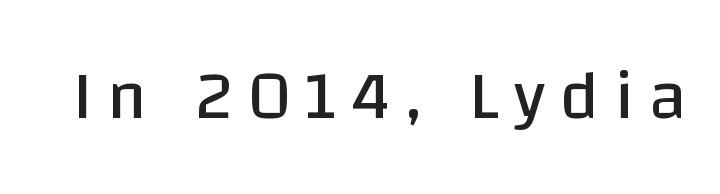
Loose tracking; the words dissolve into strings of separated letters. Classification — sans serif. The strokes carry an ordinary text weight at most. The rendering uses natural spacing where letterforms have individual widths. The axis of the letterforms is exactly vertical.
